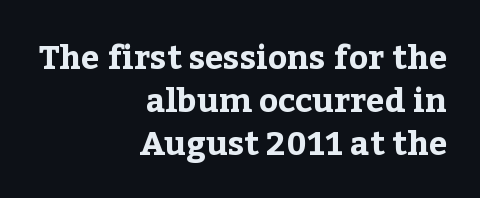
{"serif": "yes", "italic": "no", "bold": "yes", "weight": "bold", "width": "normal", "stroke_contrast": "low", "x_height": "medium", "monospaced": "no", "underline": "no", "align": "right", "line_spacing": "normal", "line_spacing_ratio": 1.31, "letter_spacing": "normal", "letter_spacing_em": 0.0, "glyph_px": 33}
